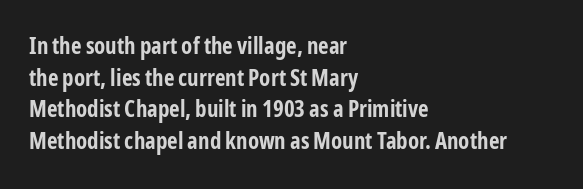
Q: Is the text bold? A: Yes.
Q: Is the text italic (slanted)? A: No, it is upright.
Q: Is the text underlined? A: No.
Q: How is the paragraph aligned? A: Left-aligned.
Q: Is the spacing between letters normal or unusually wide? A: Normal.
Q: Is the spacing between lines tight, normal or loose? A: Normal.
